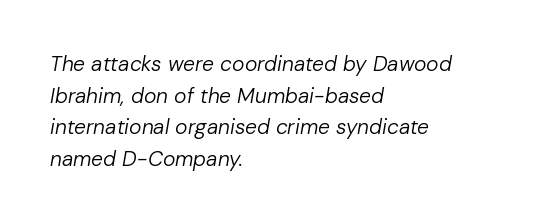
The designer left line spacing at the default. The font is comparable to plain body text, perhaps lighter. Only glyphs here, with clear space below each row. Style check: oblique.
